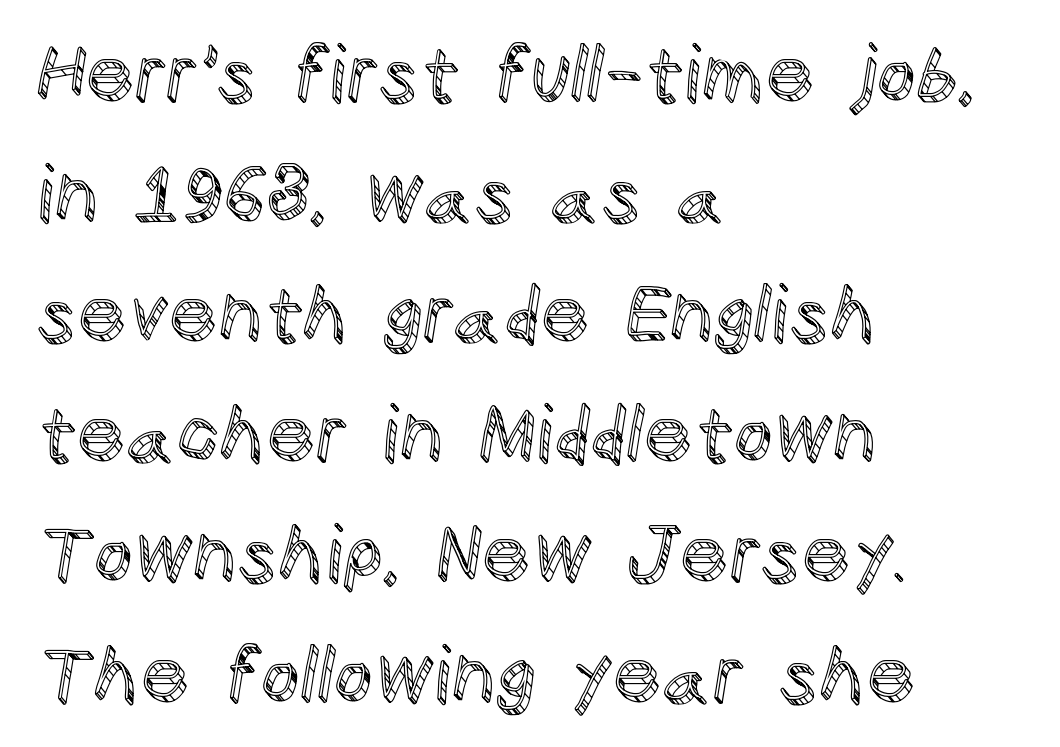
Is the letter spacing exaggerated? No — it looks like the ordinary default. Each letter keeps its own natural width here, so spacing adapts to shape. Descenders hang freely into open space. Teacher's note: observe the even left margin — that is flush-left alignment. How would I describe the line gaps? Plain and ordinary.
